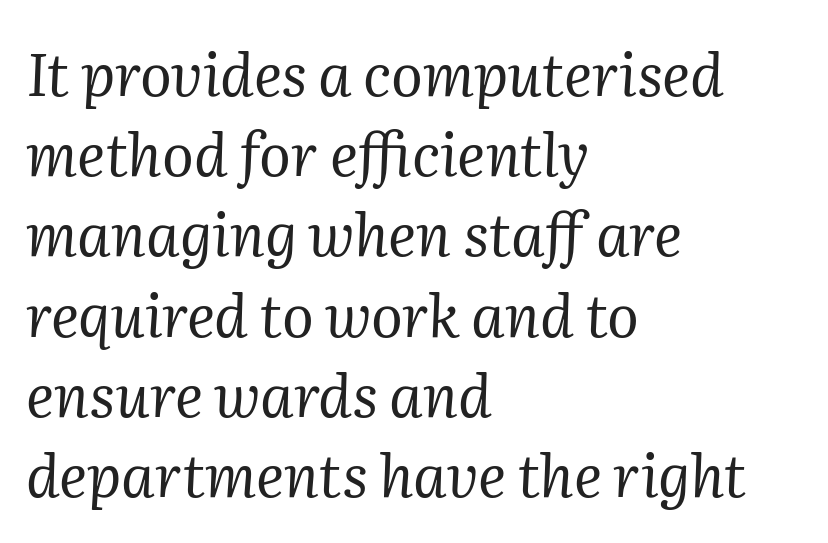
This sample is left-justified, so line endings fall wherever the words run out. Does the type have serifs? Yes, each stem ends in a small foot. Does the leading feel generous? No, just average. Looking at the ascenders, they clearly lean.
